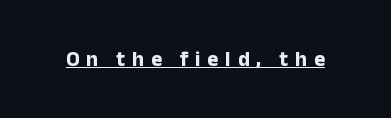
Q: Is the text bold? A: Yes.
Q: Is the text italic (slanted)? A: No, it is upright.
Q: Is the text underlined? A: Yes.
Q: Is the spacing between letters normal or unusually wide? A: Unusually wide.
